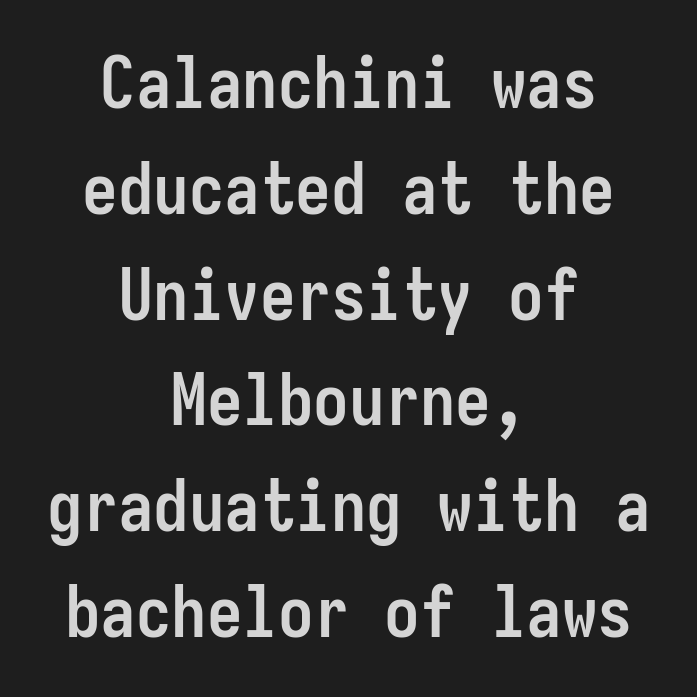
Q: Is the text bold? A: Yes.
Q: Is the text italic (slanted)? A: No, it is upright.
Q: Is the typeface a serif or a sans-serif typeface? A: Sans-serif.
Q: Is the text underlined? A: No.
Q: How is the paragraph aligned? A: Centered.
Q: Is the spacing between letters normal or unusually wide? A: Normal.
Q: Is the spacing between lines tight, normal or loose? A: Normal.
Q: Width (condensed, normal, or wide)? A: Condensed.
Q: Stroke contrast? A: Low.
Q: x-height? A: Medium.
Q: Monospaced? A: Yes.
